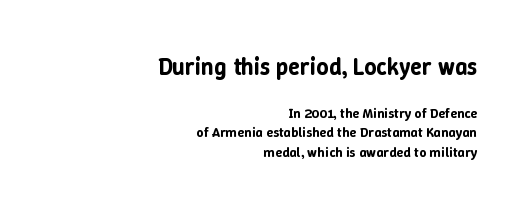
{"italic": "no", "underline": "no", "align": "right", "line_spacing": "normal", "line_spacing_ratio": 1.4, "letter_spacing": "normal", "letter_spacing_em": 0.0, "larger_block": "first", "size_ratio": 1.71, "glyph_px": 24}
